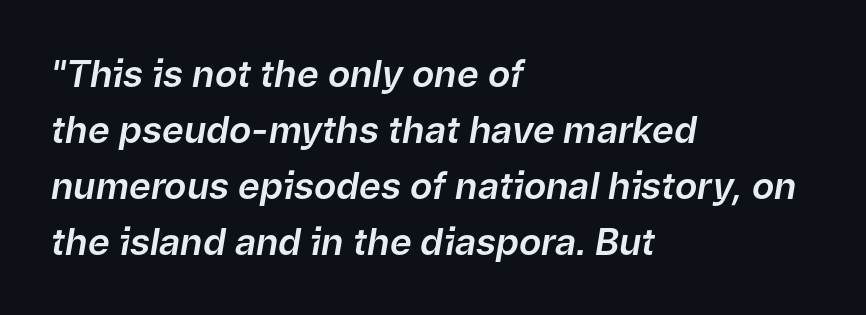
The image shows 37 px text type, italic (leaning right); set left-aligned, normal line spacing (1.51x), normal letter spacing, not underlined; low stroke contrast and a medium x-height.
